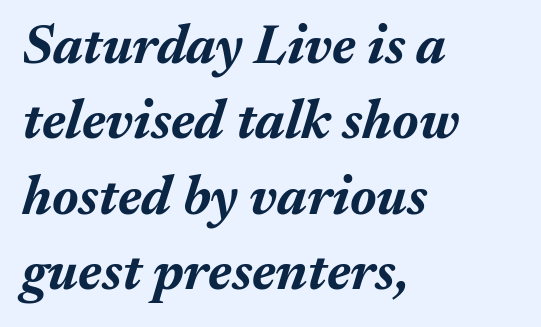
Q: Is the text bold? A: Yes.
Q: Is the text italic (slanted)? A: Yes, it leans right by about 17 degrees.
Q: Is the text underlined? A: No.
Q: How is the paragraph aligned? A: Left-aligned.
Q: Is the spacing between letters normal or unusually wide? A: Normal.
Q: Is the spacing between lines tight, normal or loose? A: Normal.
Q: Width (condensed, normal, or wide)? A: Normal.
Q: Stroke contrast? A: Medium.
Q: x-height? A: Medium.
Q: Monospaced? A: No.
